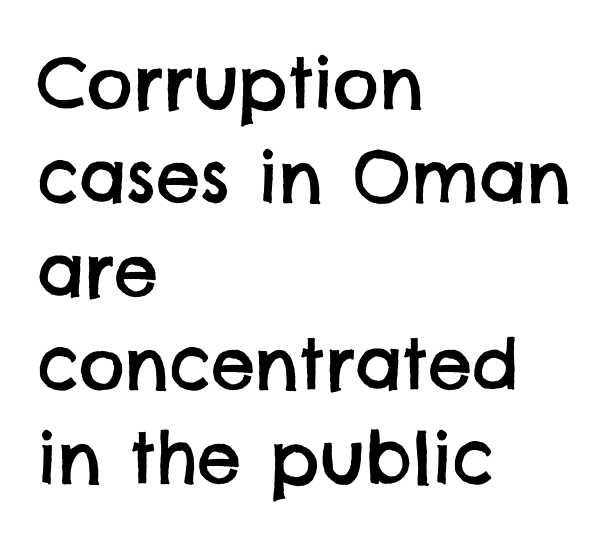
{"serif": "no", "width": "normal", "stroke_contrast": "low", "x_height": "large", "monospaced": "no", "underline": "no", "align": "left", "line_spacing": "normal", "line_spacing_ratio": 1.34, "letter_spacing": "normal", "letter_spacing_em": 0.0, "glyph_px": 70}
